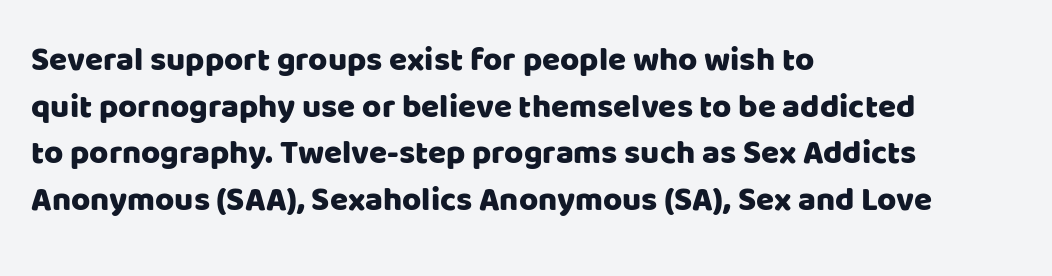
The image shows 33 px sans-serif type, upright; set left-aligned, normal line spacing (1.41x), normal letter spacing, not underlined; low stroke contrast and a large x-height.
